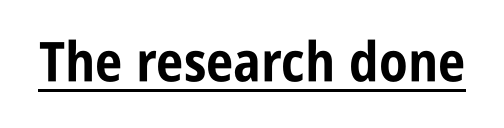
Is this a fixed-width face? No — the glyphs have proportional, varying widths. Stroke terminals: plain, sans-serif. Tall strokes in this sample are plumb rather than angled. Observe the ordinary spacing: letters are neighbours, not strangers. Quick note: underline on.
